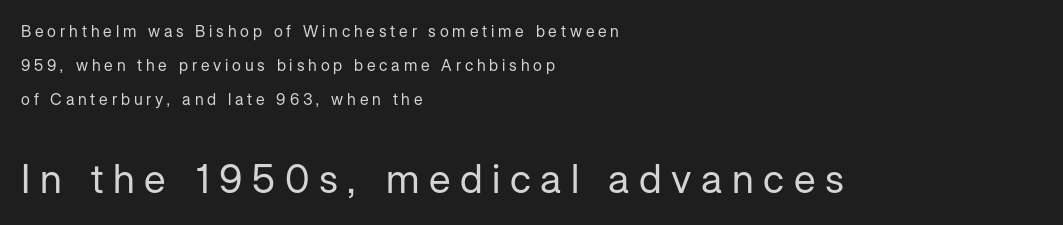
Q: Is the text bold? A: No.
Q: Is the text italic (slanted)? A: No, it is upright.
Q: Is the typeface a serif or a sans-serif typeface? A: Sans-serif.
Q: Is the text underlined? A: No.
Q: How is the paragraph aligned? A: Left-aligned.
Q: Is the spacing between letters normal or unusually wide? A: Unusually wide.
Q: Is the spacing between lines tight, normal or loose? A: Loose.
Q: Which block of text is set in a larger size, the first (top) or the second (bottom)? A: The second (bottom) one.
Q: Width (condensed, normal, or wide)? A: Normal.
Q: Stroke contrast? A: Low.
Q: x-height? A: Medium.
Q: Monospaced? A: No.
